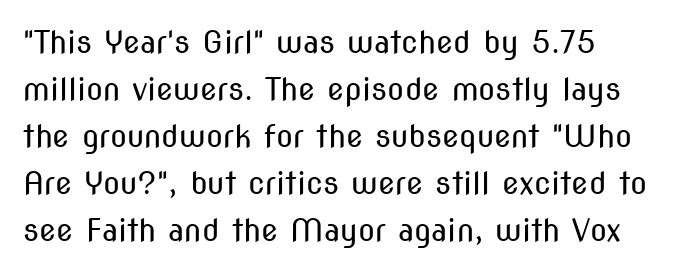
{"serif": "no", "italic": "no", "bold": "no", "weight": "regular", "width": "condensed", "stroke_contrast": "medium", "x_height": "medium", "monospaced": "no", "underline": "no", "line_spacing": "normal", "line_spacing_ratio": 1.52, "letter_spacing": "normal", "letter_spacing_em": 0.0, "glyph_px": 31}
